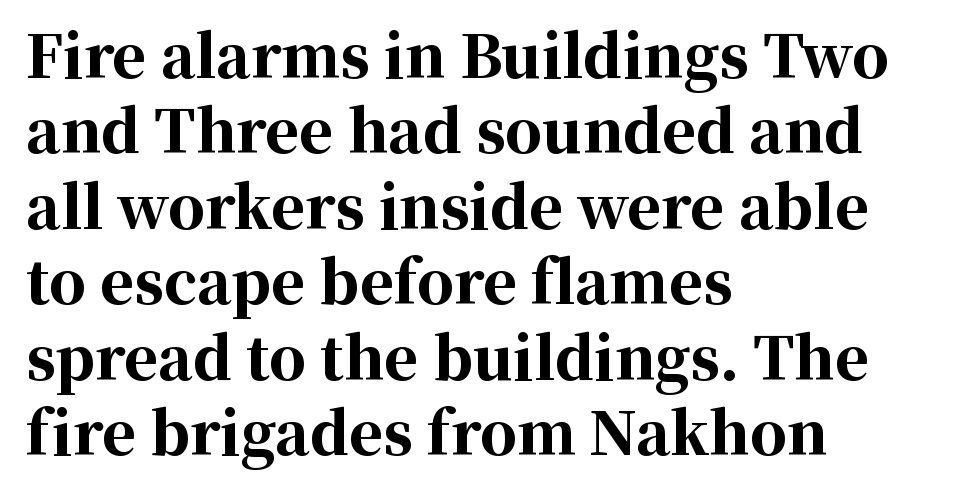
The image shows 58 px bold serif type, upright; set left-aligned, normal line spacing (1.3x), normal letter spacing, not underlined; high stroke contrast and a medium x-height.
